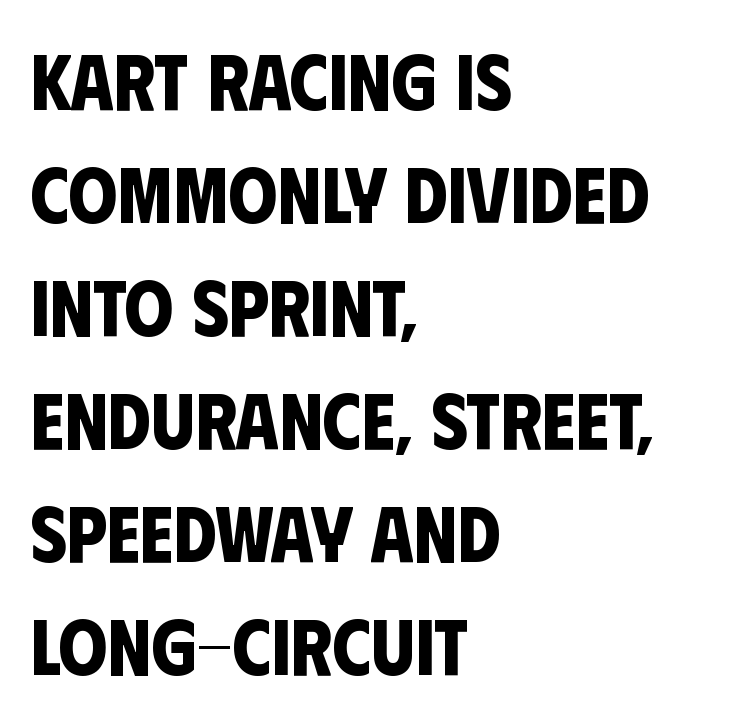
These lines are rendered in a variable-pitch font. These lines are set flush left with a ragged right edge. This sample uses plain, unmodified letter spacing. The vertical gap from one line to the next is medium. Heft: maximum for text — a bold.
